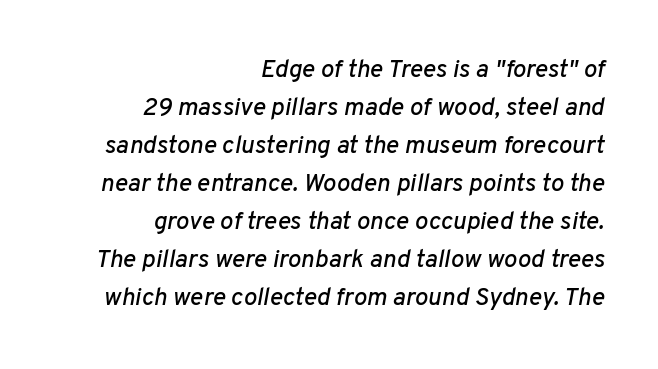
The image shows 25 px text type, italic (leaning right); set right-aligned, normal line spacing (1.52x), normal letter spacing, not underlined.
